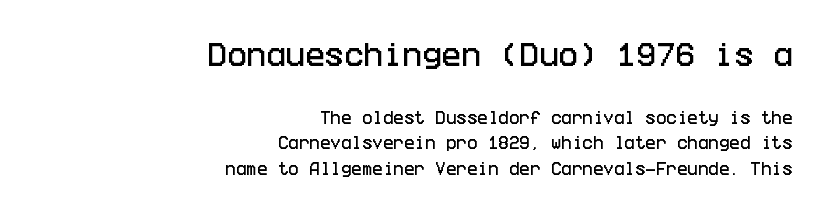
The image shows 26 px text type, upright; set right-aligned, line spacing 1.84x, normal letter spacing, not underlined; the first (top) block is 1.86x larger.
